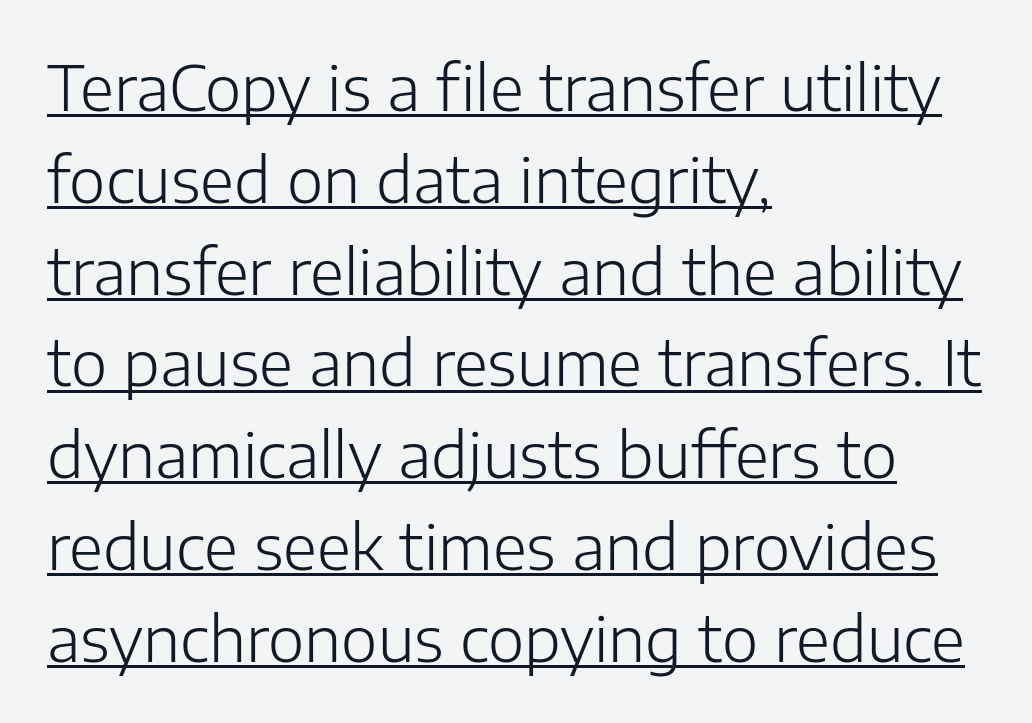
{"serif": "no", "italic": "no", "bold": "no", "weight": "light", "width": "normal", "stroke_contrast": "low", "x_height": "medium", "monospaced": "no", "underline": "yes", "align": "left", "line_spacing": "normal", "line_spacing_ratio": 1.48, "letter_spacing": "normal", "letter_spacing_em": 0.0, "glyph_px": 62}
